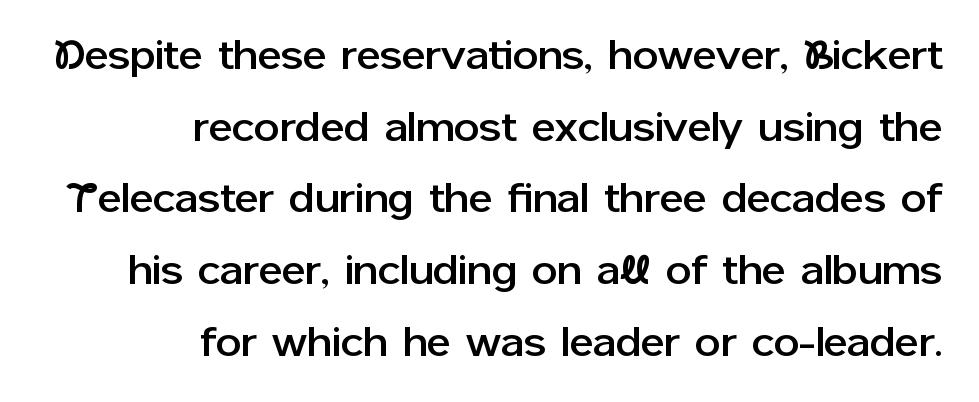
{"serif": "no", "italic": "no", "width": "normal", "stroke_contrast": "low", "x_height": "medium", "monospaced": "no", "underline": "no", "align": "right", "line_spacing_ratio": 1.75, "letter_spacing": "normal", "letter_spacing_em": 0.0, "glyph_px": 41}
